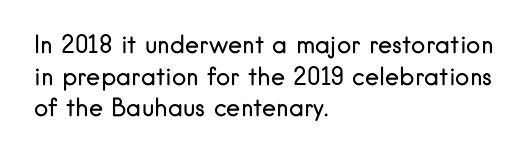
{"italic": "no", "bold": "no", "underline": "no", "align": "left", "line_spacing": "normal", "line_spacing_ratio": 1.32, "letter_spacing": "normal", "letter_spacing_em": 0.0, "glyph_px": 24}
